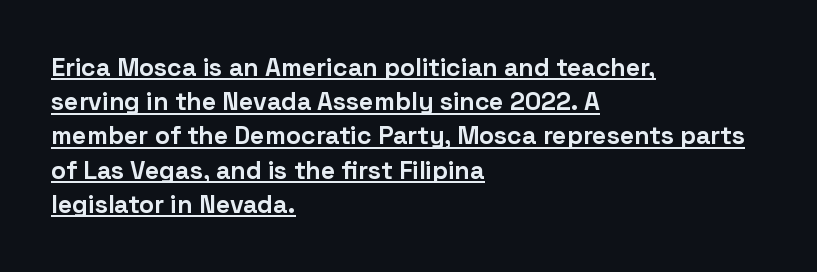
The image shows 25 px bold type, upright; set left-aligned, normal line spacing (1.37x), normal letter spacing, underlined.
